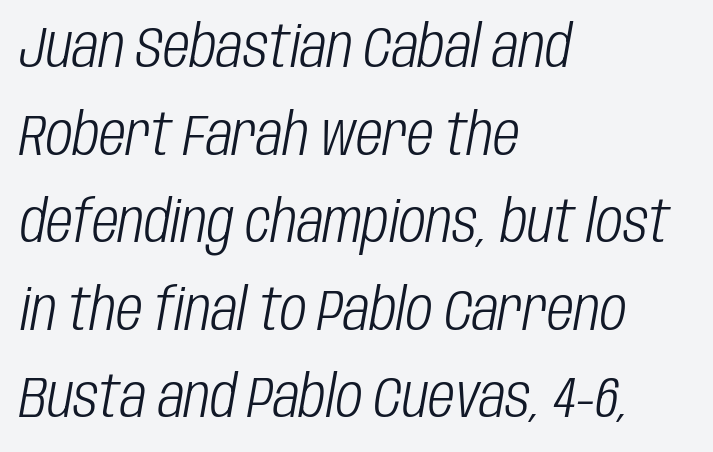
Vertical stems look standard width or narrower in stroke. The tracking reads as untouched default to a designer's eye. The letters advance in unequal steps, a hallmark of proportional type. Normally led — the rows are evenly, conventionally spaced.
